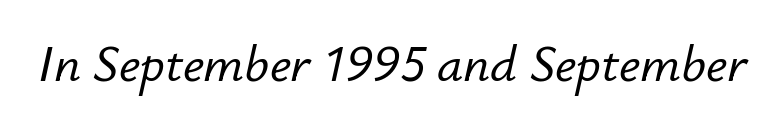
Q: Is the text italic (slanted)? A: Yes, it leans right by about 12 degrees.
Q: Is the text underlined? A: No.
Q: Is the spacing between letters normal or unusually wide? A: Normal.
Q: Width (condensed, normal, or wide)? A: Normal.
Q: Stroke contrast? A: Low.
Q: x-height? A: Small.
Q: Monospaced? A: No.
